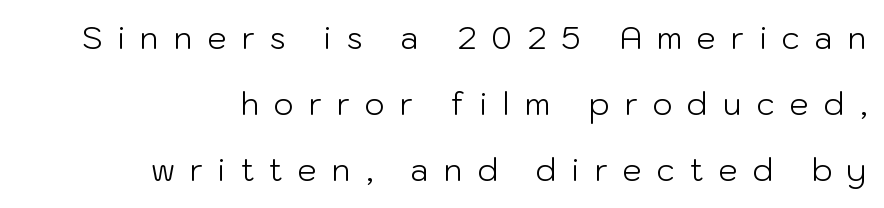
Q: Is the text bold? A: No.
Q: Is the text italic (slanted)? A: No, it is upright.
Q: Is the typeface a serif or a sans-serif typeface? A: Sans-serif.
Q: Is the text underlined? A: No.
Q: How is the paragraph aligned? A: Right-aligned.
Q: Is the spacing between letters normal or unusually wide? A: Unusually wide.
Q: Is the spacing between lines tight, normal or loose? A: Loose.
Q: Width (condensed, normal, or wide)? A: Normal.
Q: Stroke contrast? A: Low.
Q: x-height? A: Medium.
Q: Monospaced? A: No.
